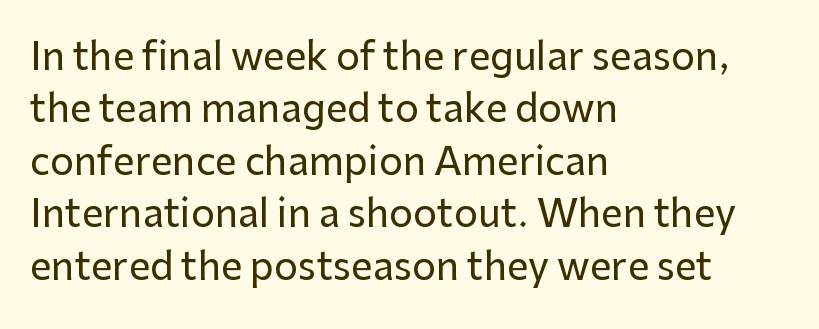
Q: Is the text italic (slanted)? A: No, it is upright.
Q: Is the typeface a serif or a sans-serif typeface? A: Sans-serif.
Q: Is the text underlined? A: No.
Q: How is the paragraph aligned? A: Left-aligned.
Q: Is the spacing between letters normal or unusually wide? A: Normal.
Q: Is the spacing between lines tight, normal or loose? A: Normal.
Q: Width (condensed, normal, or wide)? A: Normal.
Q: Stroke contrast? A: Low.
Q: x-height? A: Medium.
Q: Monospaced? A: No.
